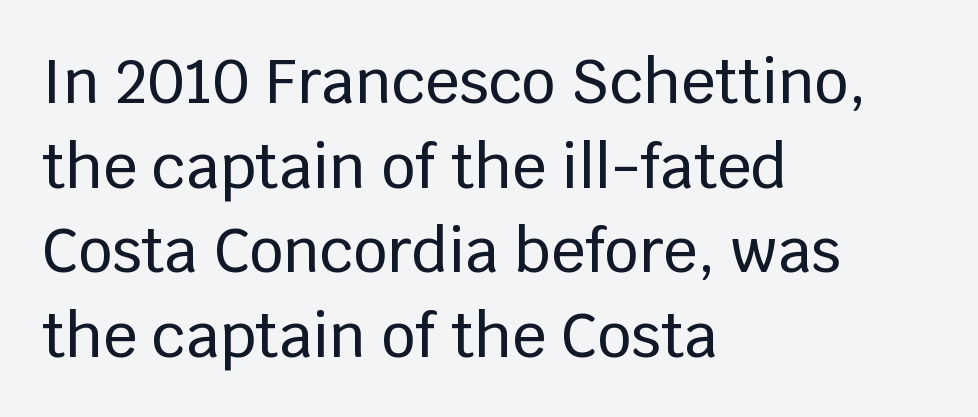
Q: Is the text italic (slanted)? A: No, it is upright.
Q: Is the typeface a serif or a sans-serif typeface? A: Sans-serif.
Q: Is the text underlined? A: No.
Q: How is the paragraph aligned? A: Left-aligned.
Q: Is the spacing between letters normal or unusually wide? A: Normal.
Q: Is the spacing between lines tight, normal or loose? A: Normal.
Q: Width (condensed, normal, or wide)? A: Normal.
Q: Stroke contrast? A: Low.
Q: x-height? A: Large.
Q: Monospaced? A: No.
